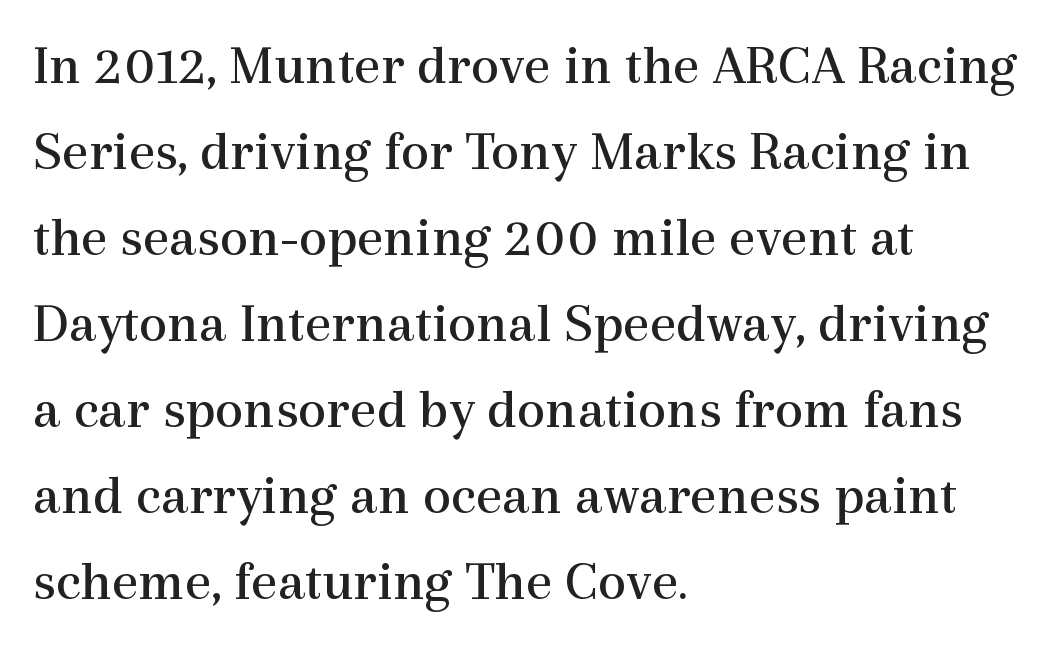
{"serif": "yes", "italic": "no", "bold": "no", "weight": "regular", "width": "normal", "x_height": "medium", "monospaced": "no", "underline": "no", "align": "left", "line_spacing": "normal", "line_spacing_ratio": 1.51, "letter_spacing": "normal", "letter_spacing_em": 0.0, "glyph_px": 57}
